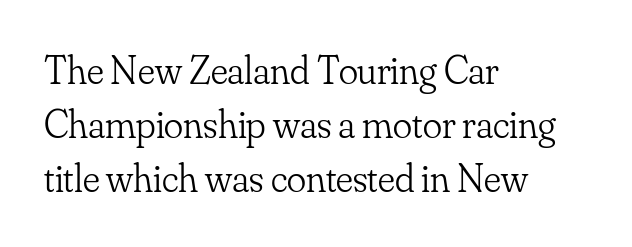
Nothing heavy about these letters — not bold at all. Every stem runs plumb, perpendicular to the baseline. Is the letter spacing exaggerated? No — it looks like the ordinary default. The rendering uses natural spacing where letterforms have individual widths. Regarding serifs, this sample has them.
